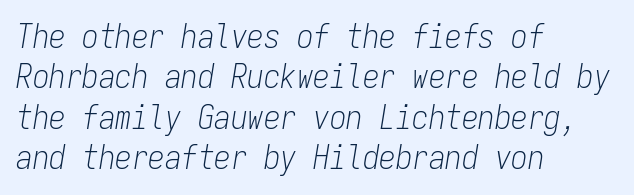
The image shows 33 px light, condensed type, italic (leaning right), monospaced; set left-aligned, line spacing 1.22x, normal letter spacing, not underlined; low stroke contrast and a medium x-height.
